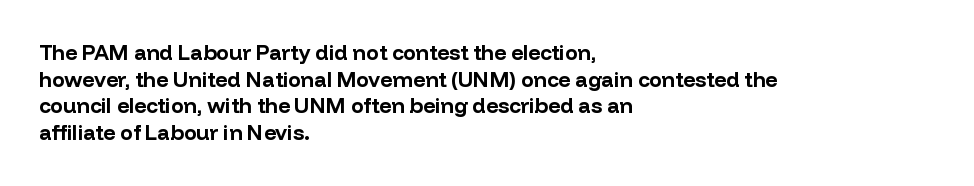
The image shows 21 px bold type, upright; set left-aligned, normal line spacing (1.27x), normal letter spacing, not underlined.
